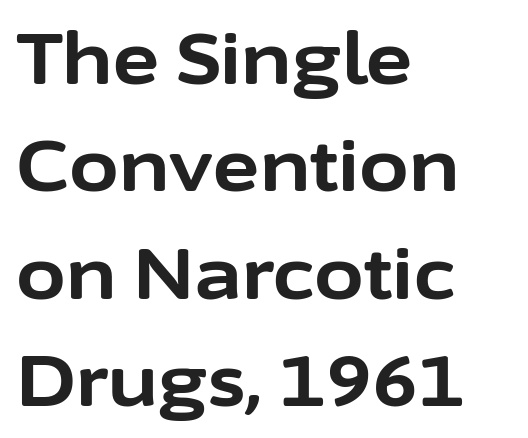
The baseline area is clear. Notice how the stems are strictly vertical — no italics here. The glyphs in this specimen are sans serif. Each letter keeps its own natural width here, so spacing adapts to shape. Compared with a centered layout, this one pins lines to the left instead. How would I describe the line gaps? Plain and ordinary.
